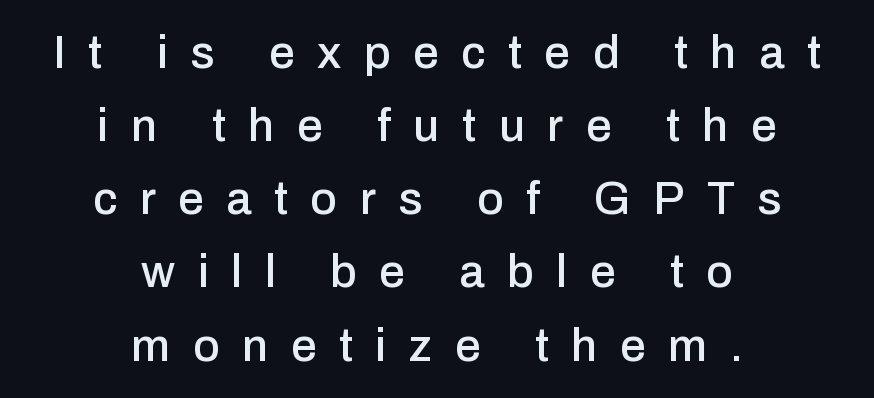
Q: Is the text italic (slanted)? A: No, it is upright.
Q: Is the typeface a serif or a sans-serif typeface? A: Sans-serif.
Q: Is the text underlined? A: No.
Q: How is the paragraph aligned? A: Centered.
Q: Is the spacing between letters normal or unusually wide? A: Unusually wide.
Q: Is the spacing between lines tight, normal or loose? A: Normal.
Q: Width (condensed, normal, or wide)? A: Normal.
Q: Stroke contrast? A: Low.
Q: x-height? A: Medium.
Q: Monospaced? A: No.
